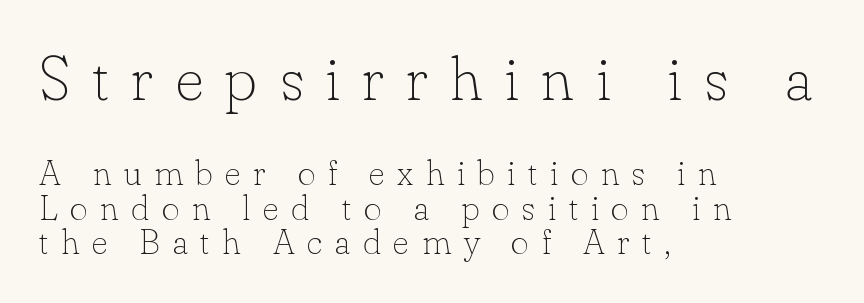
{"serif": "yes", "italic": "no", "bold": "no", "weight": "thin", "width": "normal", "stroke_contrast": "low", "x_height": "small", "monospaced": "no", "underline": "no", "align": "left", "line_spacing": "tight", "line_spacing_ratio": 0.99, "letter_spacing": "wide", "letter_spacing_em": 0.35, "larger_block": "first", "size_ratio": 1.77, "glyph_px": 62}
